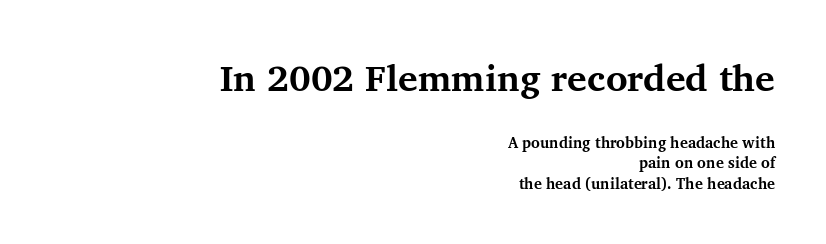
The image shows 37 px bold serif type, upright; set right-aligned, normal line spacing (1.36x), normal letter spacing, not underlined; the first (top) block is 2.47x larger; medium stroke contrast and a medium x-height.
